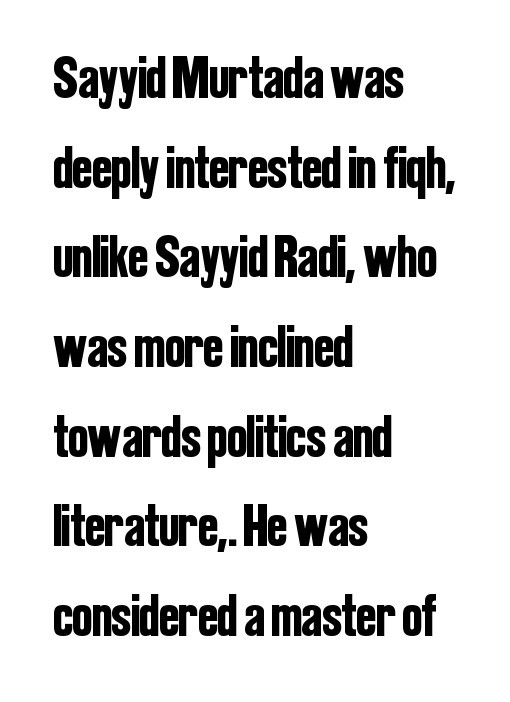
Q: Is the text italic (slanted)? A: No, it is upright.
Q: Is the typeface a serif or a sans-serif typeface? A: Sans-serif.
Q: Is the text underlined? A: No.
Q: How is the paragraph aligned? A: Left-aligned.
Q: Is the spacing between letters normal or unusually wide? A: Normal.
Q: Is the spacing between lines tight, normal or loose? A: Normal.
Q: Width (condensed, normal, or wide)? A: Condensed.
Q: Stroke contrast? A: Low.
Q: x-height? A: Medium.
Q: Monospaced? A: No.
